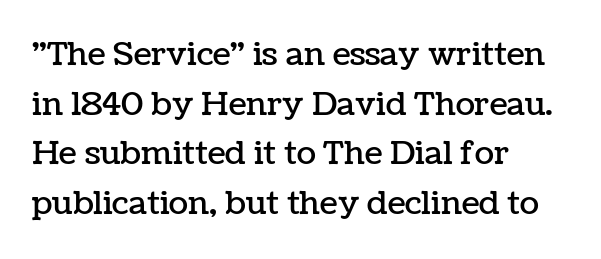
Standard letterfit; no display-style spreading of the glyphs. Type without underlining. Quick note: not italic, upright. The line-height multiplier appears to be the usual default. Notice how the passage keeps a crisp vertical edge on the left only.
